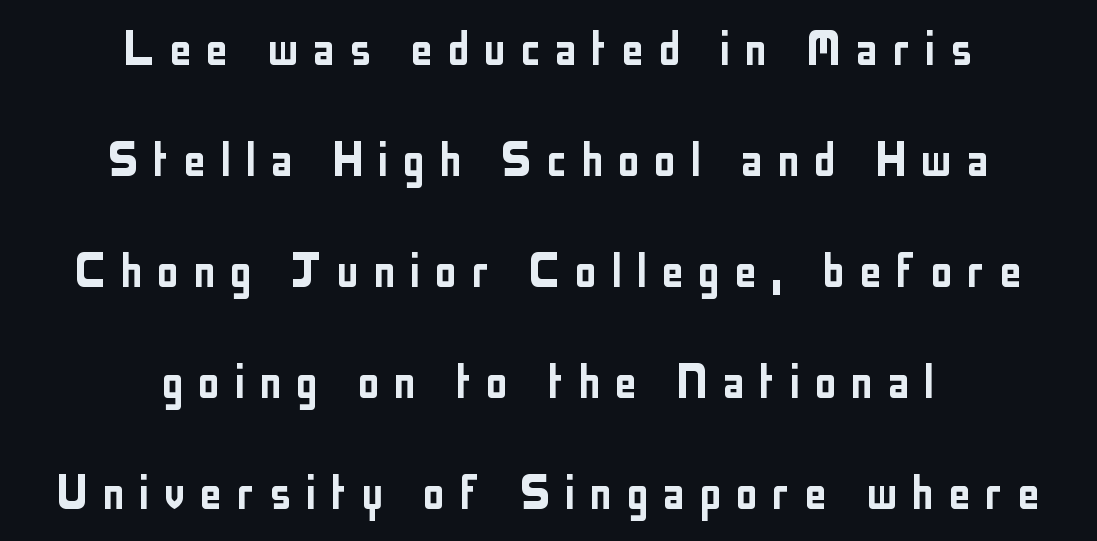
Q: Is the text italic (slanted)? A: No, it is upright.
Q: Is the typeface a serif or a sans-serif typeface? A: Sans-serif.
Q: Is the text underlined? A: No.
Q: How is the paragraph aligned? A: Centered.
Q: Is the spacing between letters normal or unusually wide? A: Unusually wide.
Q: Is the spacing between lines tight, normal or loose? A: Loose.
Q: Width (condensed, normal, or wide)? A: Condensed.
Q: Stroke contrast? A: Low.
Q: x-height? A: Medium.
Q: Monospaced? A: No.
